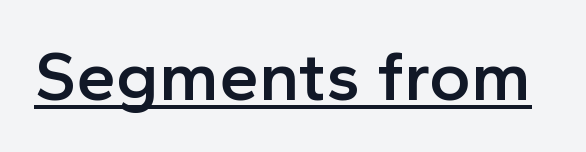
{"serif": "no", "italic": "no", "bold": "semi", "weight": "semibold", "width": "normal", "x_height": "medium", "monospaced": "no", "underline": "yes", "letter_spacing": "normal", "letter_spacing_em": 0.0, "glyph_px": 71}
